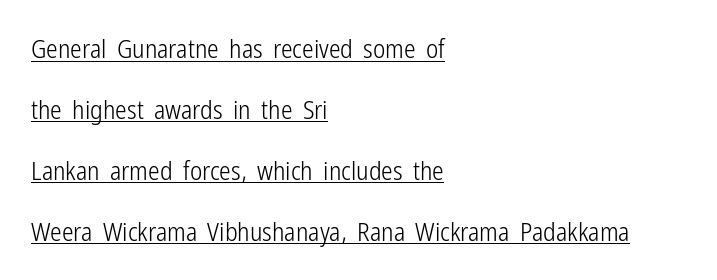
{"italic": "no", "bold": "no", "underline": "yes", "align": "left", "line_spacing": "loose", "line_spacing_ratio": 2.34, "letter_spacing": "normal", "letter_spacing_em": 0.0, "glyph_px": 26}
